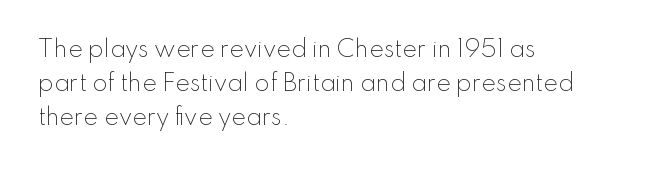
Q: Is the text bold? A: No.
Q: Is the text italic (slanted)? A: No, it is upright.
Q: Is the text underlined? A: No.
Q: How is the paragraph aligned? A: Left-aligned.
Q: Is the spacing between letters normal or unusually wide? A: Normal.
Q: Is the spacing between lines tight, normal or loose? A: Normal.
